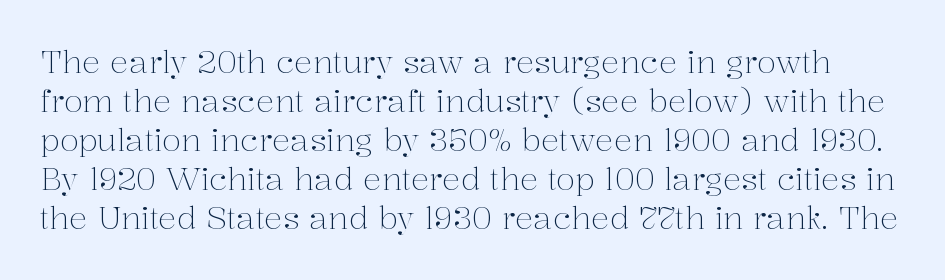
When letters stand straight like this, we call the style roman or upright. Look at the bottom of the vertical strokes: they flare into serifs here. Leading matches the norm, producing a regular column. The space beneath each line is pristine and unruled. Is the letter spacing exaggerated? No — it looks like the ordinary default.
